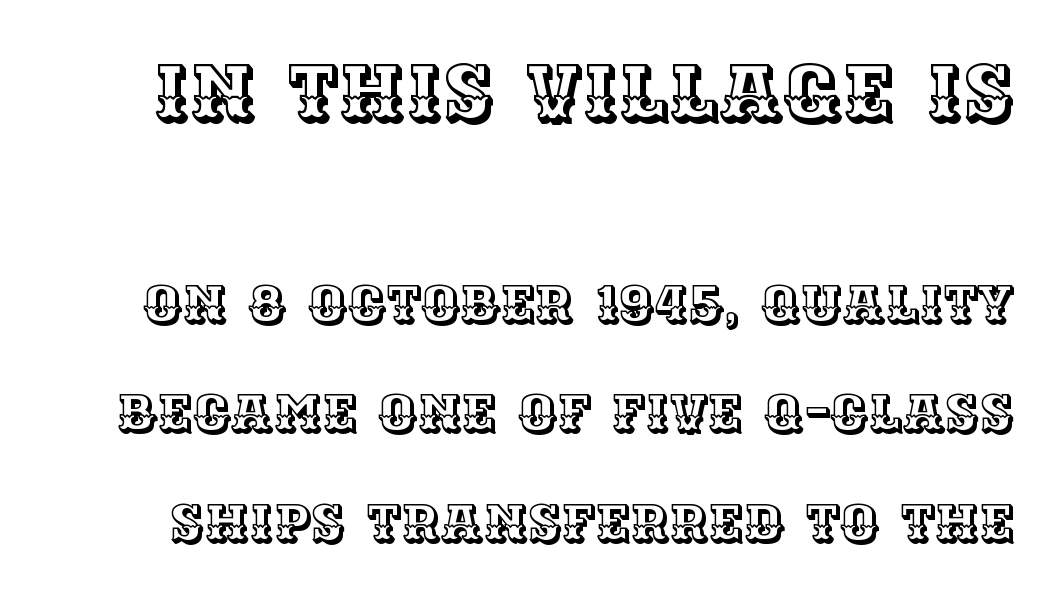
{"italic": "no", "width": "normal", "x_height": "large", "monospaced": "no", "underline": "no", "line_spacing": "loose", "line_spacing_ratio": 2.07, "letter_spacing": "normal", "letter_spacing_em": 0.0, "larger_block": "first", "size_ratio": 1.49, "glyph_px": 79}
